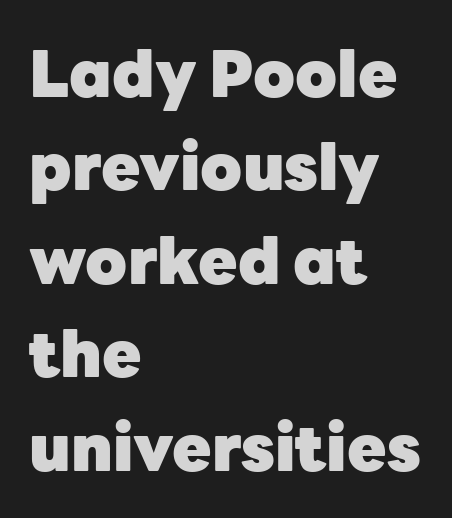
Do the letters lean? They stand straight. Any mark beneath the type? The region is blank. The passage shown is emphatically bold. Rows of type keep a routine distance in the vertical direction.
